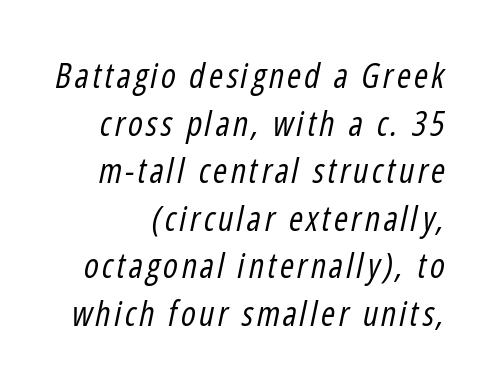
Varying glyph widths throughout — classic text-font behaviour. Counters stay open thanks to moderate or lighter strokes. Words float on clear page, feet unadorned. Compared with typical paragraphs, the rows here are spaced about the same. Tall strokes in this sample are angled rather than plumb.
